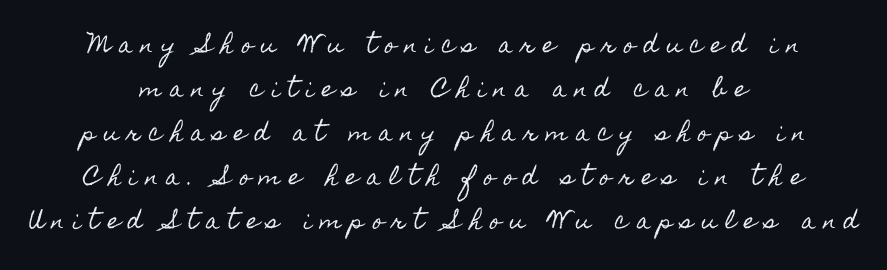
Q: Is the text italic (slanted)? A: Yes.
Q: Is the text underlined? A: No.
Q: How is the paragraph aligned? A: Centered.
Q: Is the spacing between letters normal or unusually wide? A: Unusually wide.
Q: Is the spacing between lines tight, normal or loose? A: Loose.
